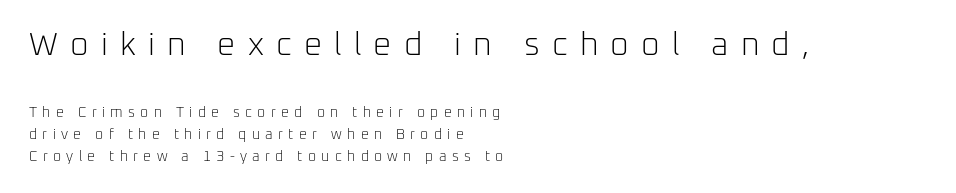
{"serif": "no", "italic": "no", "bold": "no", "weight": "light", "width": "normal", "stroke_contrast": "low", "x_height": "medium", "monospaced": "no", "underline": "no", "align": "left", "line_spacing": "normal", "line_spacing_ratio": 1.57, "letter_spacing": "wide", "letter_spacing_em": 0.38, "larger_block": "first", "size_ratio": 2.29, "glyph_px": 32}
